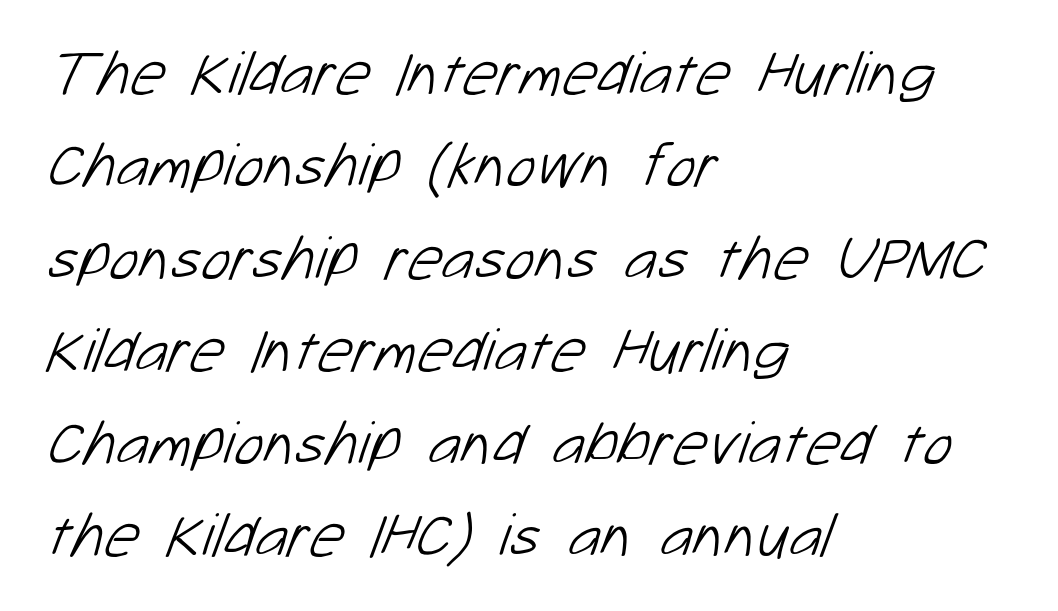
The line-height multiplier appears to be the usual default. Just letters on the line, the space beneath them empty. All the whitespace from short lines collects on the right. Character widths vary here, with narrow letters taking less room than wide ones.
